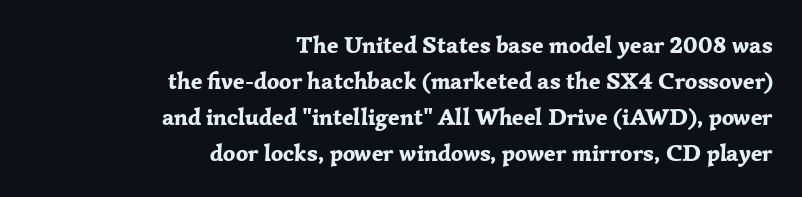
The image shows 24 px bold type, upright; set right-aligned, normal line spacing (1.5x), normal letter spacing, not underlined.
